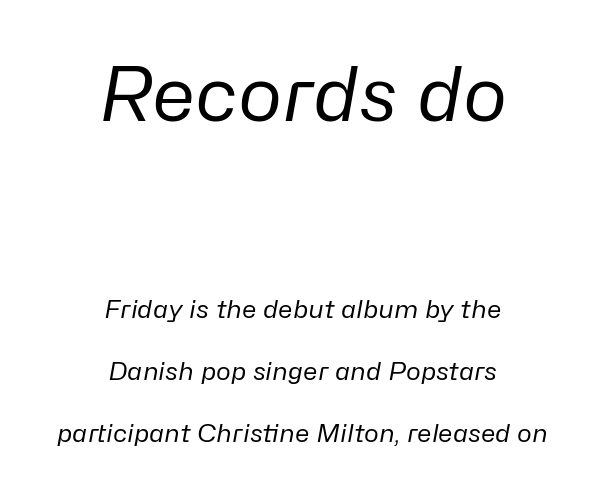
{"italic": "yes", "lean": "right", "slant_degrees": 10, "bold": "no", "weight": "regular", "width": "normal", "stroke_contrast": "low", "x_height": "medium", "monospaced": "no", "underline": "no", "align": "center", "line_spacing": "loose", "line_spacing_ratio": 2.47, "letter_spacing": "normal", "letter_spacing_em": 0.0, "larger_block": "first", "size_ratio": 3.0, "glyph_px": 75}
